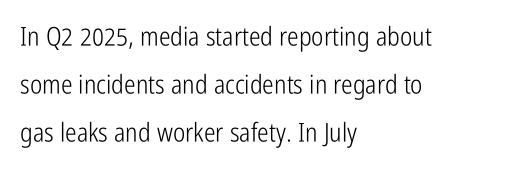
The image shows 26 px text type, upright; set left-aligned, line spacing 1.85x, normal letter spacing, not underlined.
